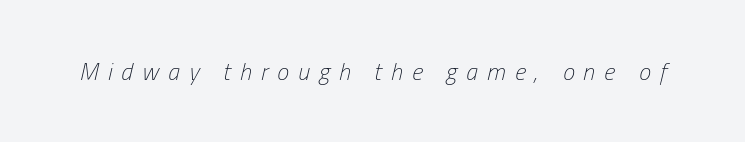
The image shows 24 px text type, italic (leaning right); set unusually wide letter spacing (+0.38 em), not underlined.
